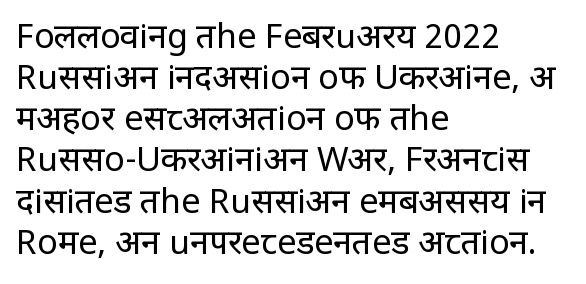
The image shows 34 px regular-weight, condensed sans-serif type, upright; set left-aligned, line spacing 1.21x, normal letter spacing, not underlined; low stroke contrast and a large x-height.
